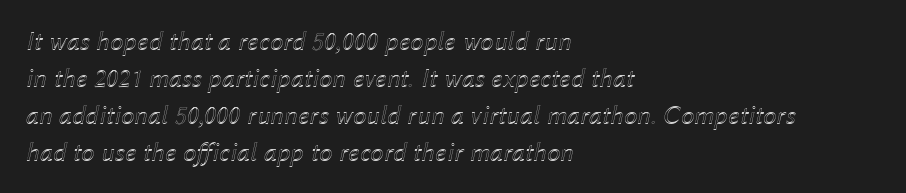
{"italic": "yes", "lean": "right", "slant_degrees": 12, "underline": "no", "align": "left", "line_spacing": "normal", "line_spacing_ratio": 1.37, "letter_spacing": "normal", "letter_spacing_em": 0.0, "glyph_px": 27}
